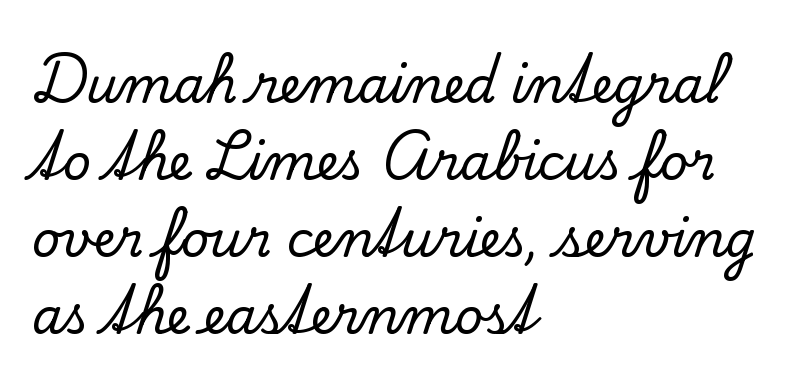
Q: Is the text italic (slanted)? A: Yes.
Q: Is the typeface a serif or a sans-serif typeface? A: Serif.
Q: Is the text underlined? A: No.
Q: How is the paragraph aligned? A: Left-aligned.
Q: Is the spacing between letters normal or unusually wide? A: Normal.
Q: Is the spacing between lines tight, normal or loose? A: Normal.
Q: Width (condensed, normal, or wide)? A: Normal.
Q: Stroke contrast? A: Low.
Q: x-height? A: Small.
Q: Monospaced? A: No.
